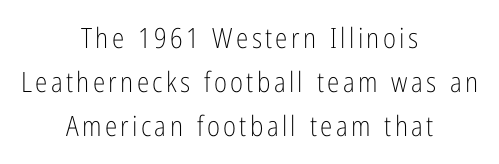
The face used here is a sans, in the tradition of grotesques and geometrics. The letters look calm and open, with moderate or lighter stems. The specimen omits any rule beneath the text block's lines. Horizontally, the lines are justified to the midpoint only. The axis of the letterforms is exactly vertical. This sample keeps an unexceptional amount of space between lines.
